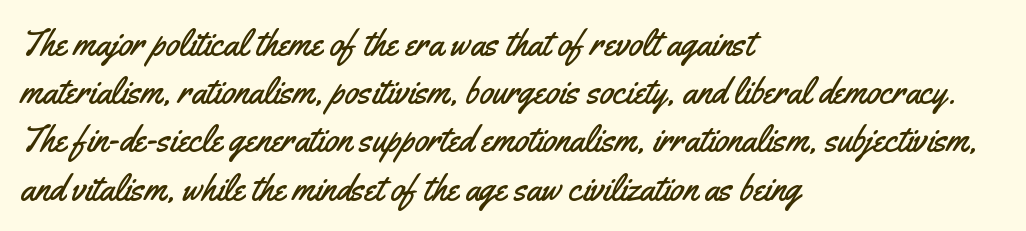
The image shows 36 px condensed sans-serif type; set left-aligned, normal line spacing (1.34x), normal letter spacing, not underlined; medium stroke contrast and a small x-height.
